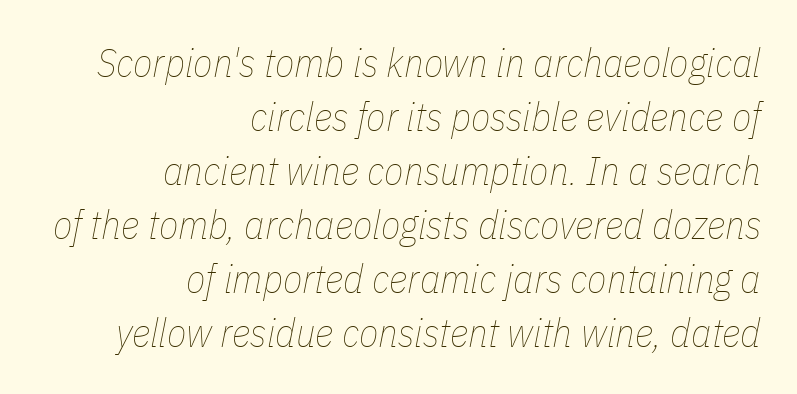
The image shows 40 px thin, condensed type, italic (leaning right); set right-aligned, normal line spacing (1.35x), normal letter spacing, not underlined; low stroke contrast and a medium x-height.
